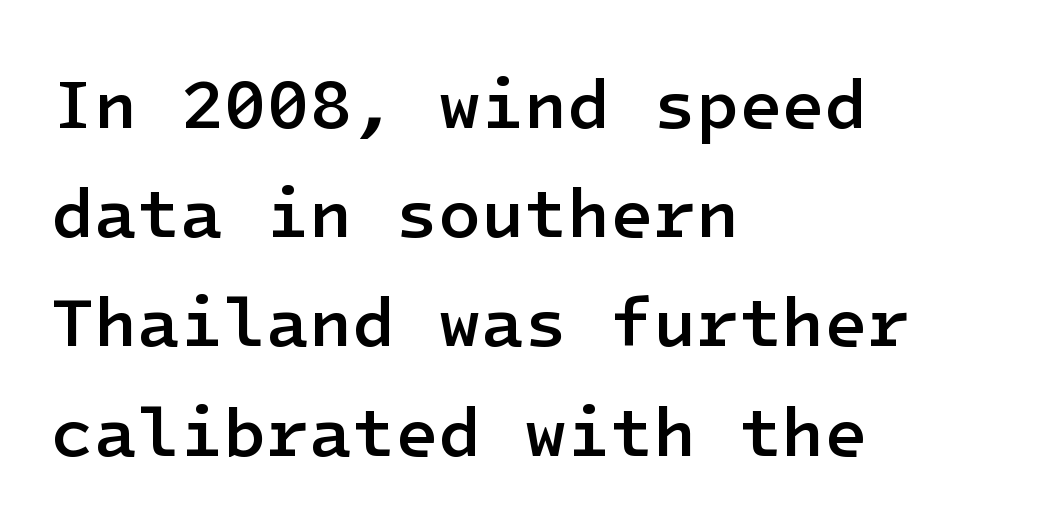
Type without underlining. Horizontal bands of white between lines are of average thickness. Does the copy run flush right? No — it runs flush left. In terms of letterspacing, this is plain default setting. If you drew a line through each stem, it would be perfectly vertical. Is this a sans? Yes — the strokes have no serifs.
